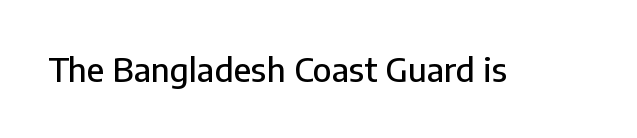
{"serif": "no", "italic": "no", "width": "normal", "stroke_contrast": "low", "x_height": "medium", "monospaced": "no", "underline": "no", "letter_spacing": "normal", "letter_spacing_em": 0.0, "glyph_px": 33}
